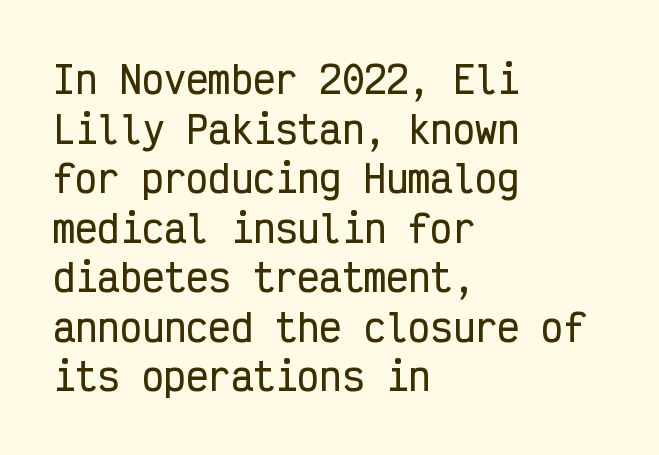
Q: Is the text italic (slanted)? A: No, it is upright.
Q: Is the typeface a serif or a sans-serif typeface? A: Sans-serif.
Q: Is the text underlined? A: No.
Q: How is the paragraph aligned? A: Left-aligned.
Q: Is the spacing between letters normal or unusually wide? A: Normal.
Q: Is the spacing between lines tight, normal or loose? A: Normal.
Q: Width (condensed, normal, or wide)? A: Condensed.
Q: Stroke contrast? A: Low.
Q: x-height? A: Medium.
Q: Monospaced? A: Yes.
